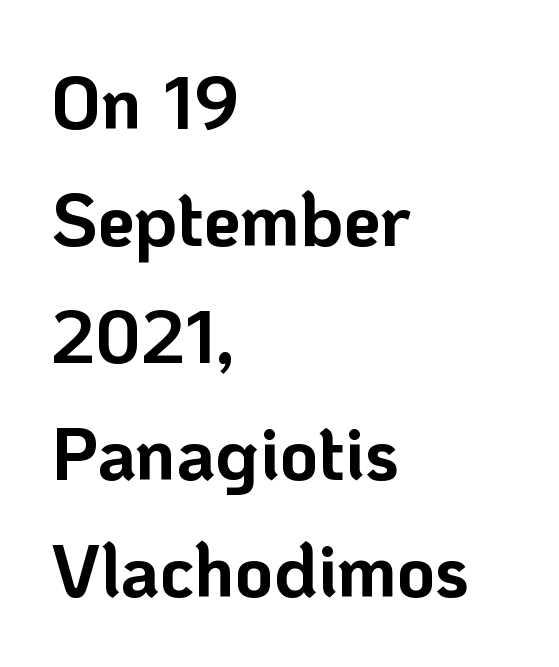
{"serif": "no", "italic": "no", "bold": "yes", "weight": "bold", "width": "normal", "stroke_contrast": "low", "x_height": "medium", "monospaced": "no", "underline": "no", "align": "left", "line_spacing": "normal", "line_spacing_ratio": 1.58, "letter_spacing": "normal", "letter_spacing_em": 0.0, "glyph_px": 74}
